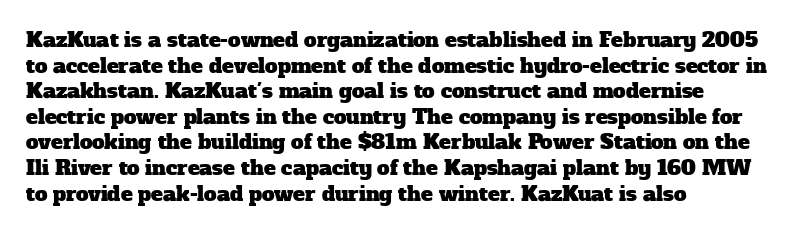
{"underline": "no", "align": "left", "line_spacing": "normal", "line_spacing_ratio": 1.28, "letter_spacing": "normal", "letter_spacing_em": 0.0, "glyph_px": 20}
